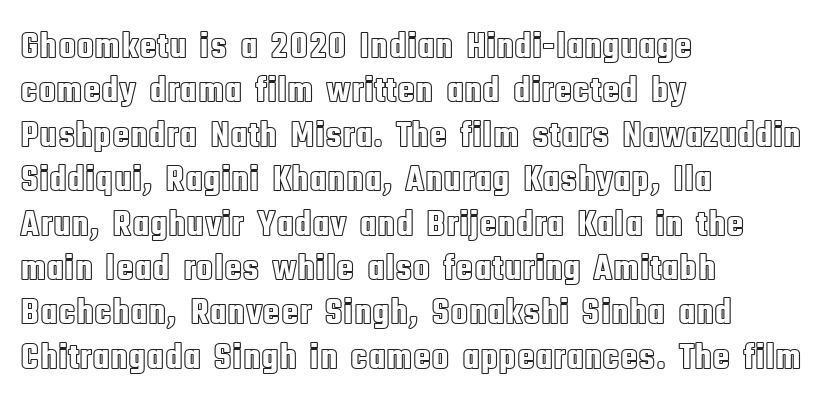
{"italic": "no", "width": "condensed", "x_height": "large", "monospaced": "no", "underline": "no", "align": "left", "line_spacing_ratio": 1.2, "letter_spacing": "normal", "letter_spacing_em": 0.0, "glyph_px": 37}
